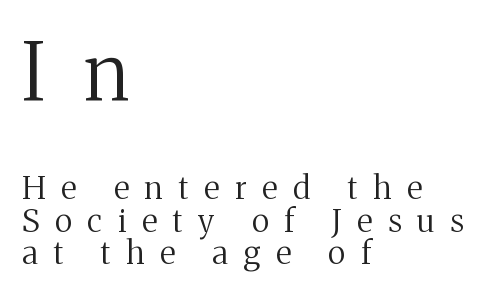
Q: Is the text bold? A: No.
Q: Is the text italic (slanted)? A: No, it is upright.
Q: Is the typeface a serif or a sans-serif typeface? A: Serif.
Q: Is the text underlined? A: No.
Q: How is the paragraph aligned? A: Left-aligned.
Q: Is the spacing between letters normal or unusually wide? A: Unusually wide.
Q: Is the spacing between lines tight, normal or loose? A: Tight.
Q: Which block of text is set in a larger size, the first (top) or the second (bottom)? A: The first (top) one.
Q: Width (condensed, normal, or wide)? A: Normal.
Q: Stroke contrast? A: Medium.
Q: x-height? A: Medium.
Q: Monospaced? A: No.
